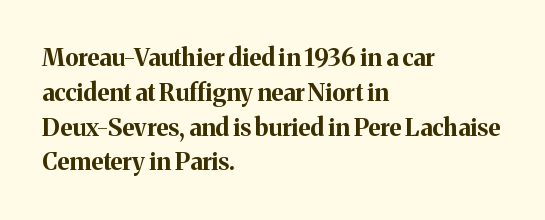
The image shows 24 px bold type, upright; set left-aligned, normal line spacing (1.45x), normal letter spacing, not underlined.
